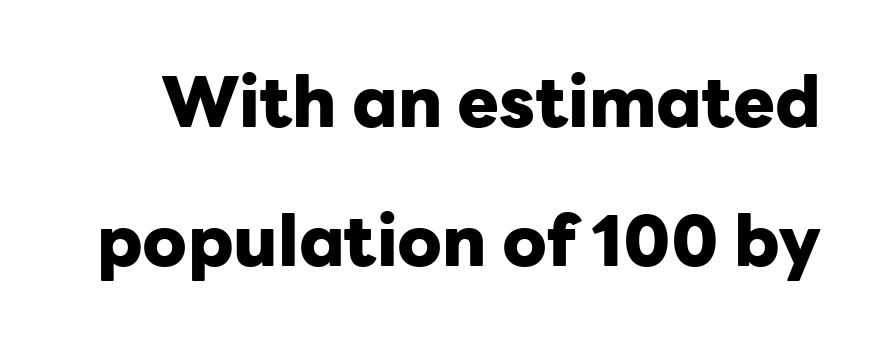
The image shows 70 px heavy sans-serif type, upright; set loose line spacing (1.99x), normal letter spacing, not underlined; low stroke contrast and a medium x-height.
